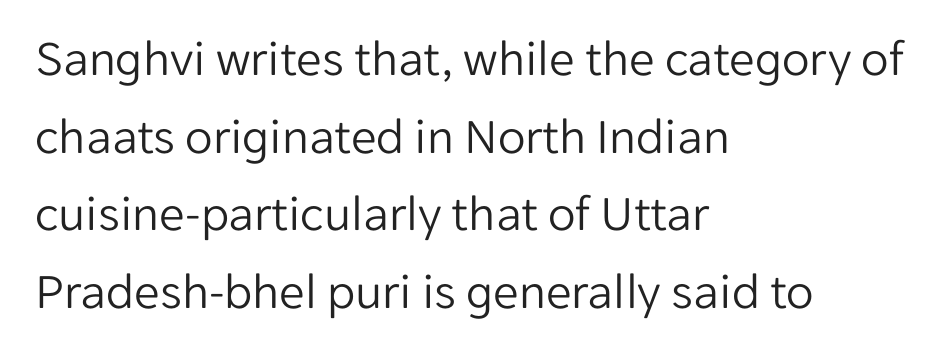
Q: Is the text bold? A: No.
Q: Is the text italic (slanted)? A: No, it is upright.
Q: Is the typeface a serif or a sans-serif typeface? A: Sans-serif.
Q: Is the text underlined? A: No.
Q: How is the paragraph aligned? A: Left-aligned.
Q: Is the spacing between letters normal or unusually wide? A: Normal.
Q: Is the spacing between lines tight, normal or loose? A: Normal.
Q: Width (condensed, normal, or wide)? A: Normal.
Q: Stroke contrast? A: Low.
Q: x-height? A: Medium.
Q: Monospaced? A: No.
